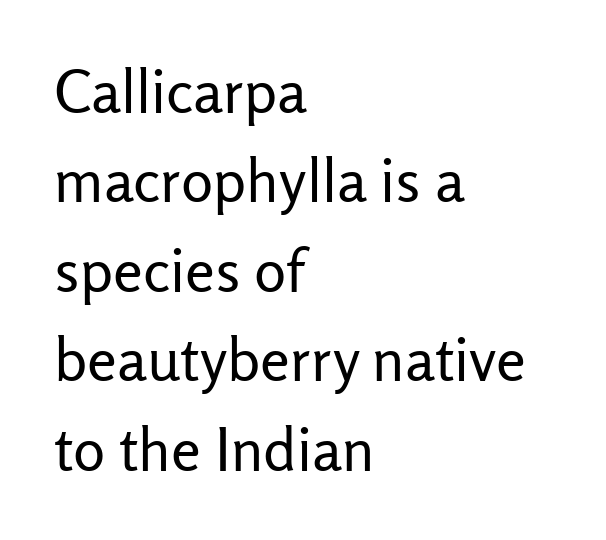
The image shows 60 px regular-weight sans-serif type, upright; set left-aligned, normal line spacing (1.49x), normal letter spacing, not underlined; low stroke contrast and a medium x-height.
